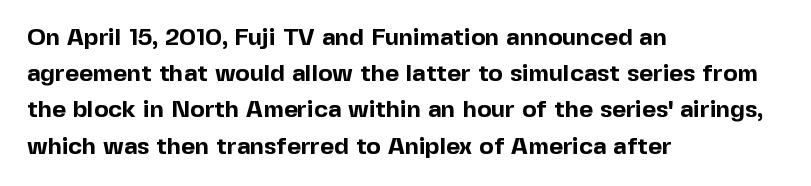
{"italic": "no", "bold": "yes", "underline": "no", "align": "left", "line_spacing": "normal", "line_spacing_ratio": 1.51, "letter_spacing": "normal", "letter_spacing_em": 0.0, "glyph_px": 24}
